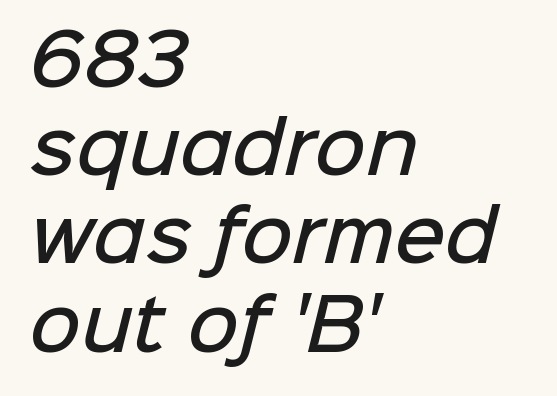
Reading down the column, the eye jumps a familiar distance to each next line. The strip under each line holds only bare page. Spacing verdict: proportional, widths tailored to each character. Letterform terminals end flat and unadorned throughout the passage.
